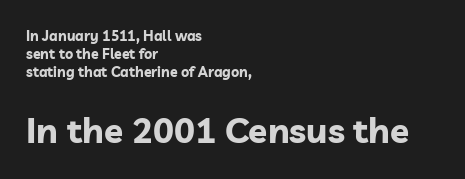
{"serif": "no", "italic": "no", "bold": "yes", "weight": "bold", "width": "normal", "stroke_contrast": "low", "x_height": "medium", "monospaced": "no", "underline": "no", "align": "left", "line_spacing": "normal", "line_spacing_ratio": 1.27, "letter_spacing": "normal", "letter_spacing_em": 0.0, "larger_block": "second", "size_ratio": 2.5, "glyph_px": 35}
